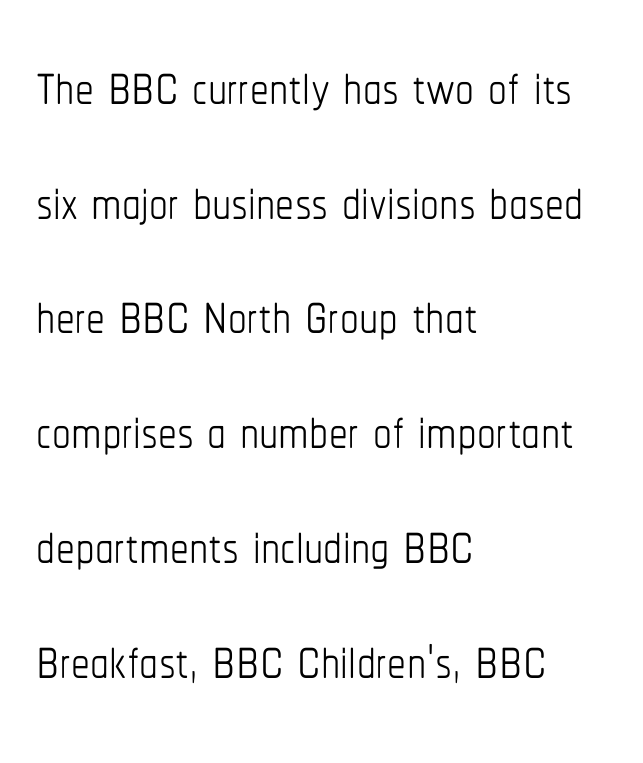
Q: Is the text bold? A: No.
Q: Is the text italic (slanted)? A: No, it is upright.
Q: Is the text underlined? A: No.
Q: How is the paragraph aligned? A: Left-aligned.
Q: Is the spacing between letters normal or unusually wide? A: Normal.
Q: Is the spacing between lines tight, normal or loose? A: Normal.
Q: Width (condensed, normal, or wide)? A: Condensed.
Q: Stroke contrast? A: Low.
Q: x-height? A: Medium.
Q: Monospaced? A: No.
